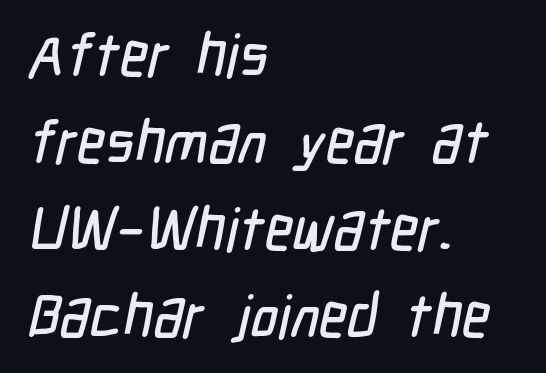
{"serif": "no", "width": "condensed", "stroke_contrast": "low", "x_height": "medium", "monospaced": "no", "underline": "no", "align": "left", "line_spacing": "normal", "line_spacing_ratio": 1.45, "letter_spacing": "normal", "letter_spacing_em": 0.0, "glyph_px": 60}
